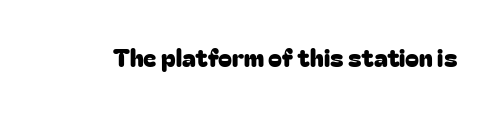
Q: Is the text italic (slanted)? A: No, it is upright.
Q: Is the text underlined? A: No.
Q: Is the spacing between letters normal or unusually wide? A: Normal.
